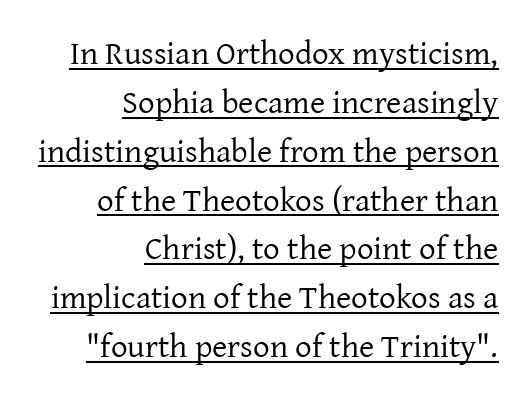
Each line ends at the same right margin while the left side varies. A serif font was chosen for this passage. You could not count columns in this text — the font is proportionally spaced. The font sits on the lighter half of the weight spectrum, regular included. Is there much room between lines? A standard amount, neither cramped nor airy.
